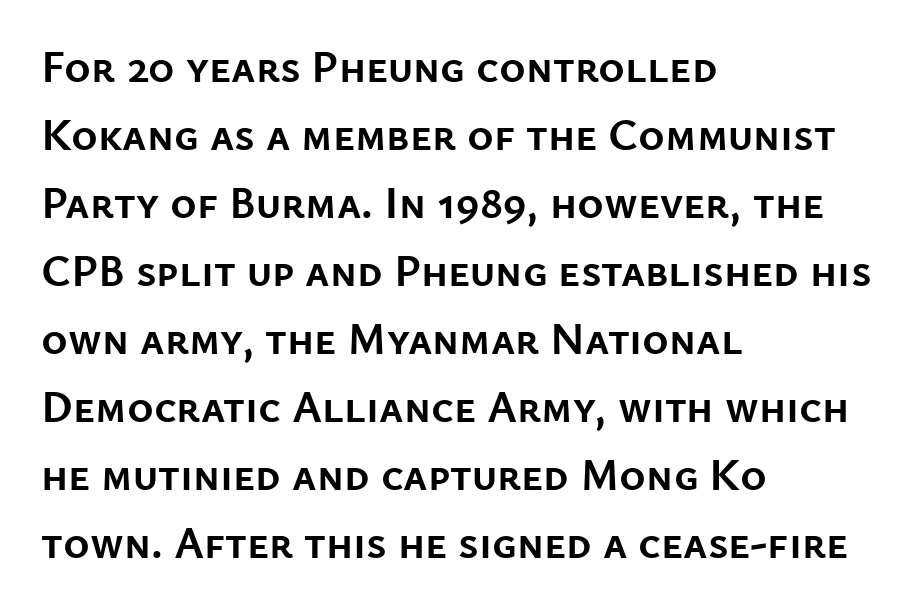
{"serif": "no", "italic": "no", "bold": "yes", "weight": "semibold", "width": "normal", "stroke_contrast": "low", "x_height": "medium", "monospaced": "no", "underline": "no", "align": "left", "line_spacing": "normal", "line_spacing_ratio": 1.51, "letter_spacing": "normal", "letter_spacing_em": 0.0, "glyph_px": 45}
